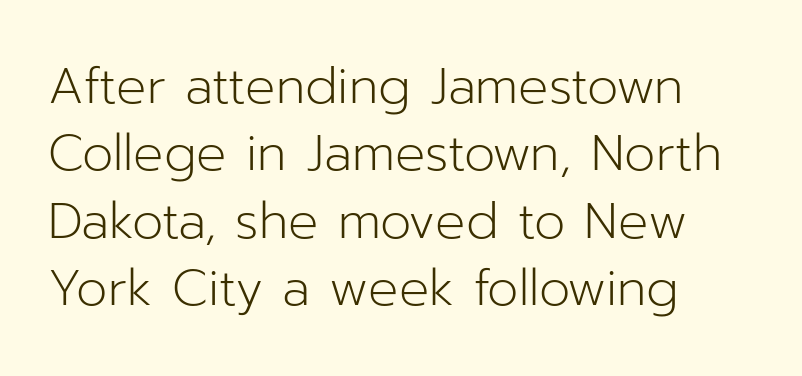
{"serif": "no", "italic": "no", "bold": "no", "weight": "light", "width": "normal", "stroke_contrast": "low", "x_height": "medium", "monospaced": "no", "underline": "no", "align": "left", "line_spacing": "normal", "line_spacing_ratio": 1.35, "letter_spacing": "normal", "letter_spacing_em": 0.0, "glyph_px": 50}
